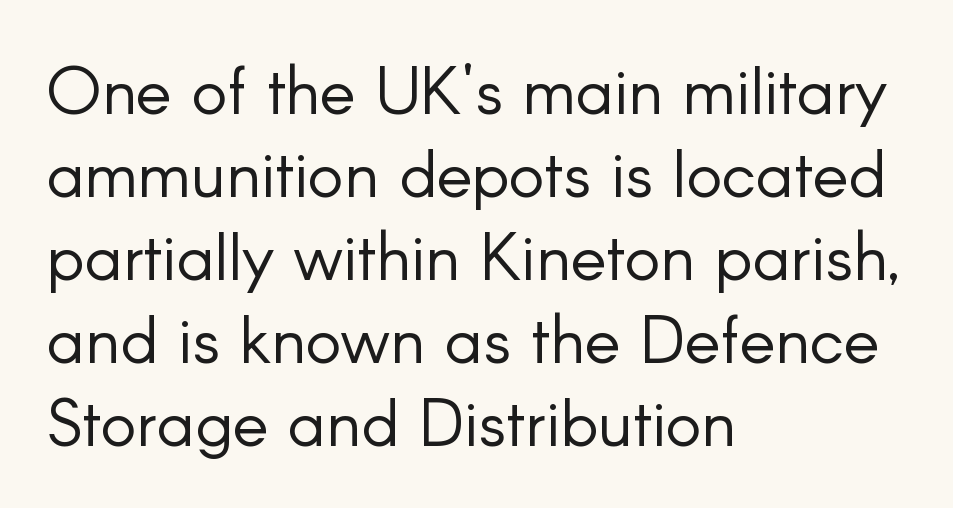
The image shows 67 px light sans-serif type, upright; set left-aligned, line spacing 1.24x, normal letter spacing, not underlined; low stroke contrast and a small x-height.
